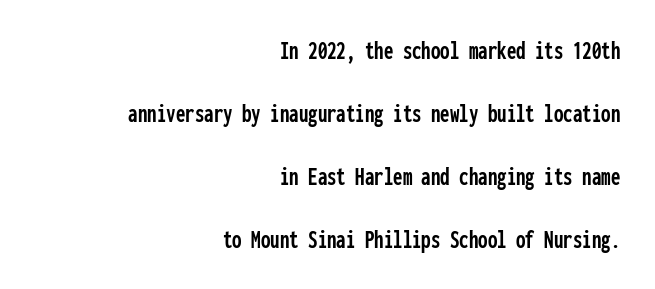
Q: Is the text italic (slanted)? A: No, it is upright.
Q: Is the text underlined? A: No.
Q: How is the paragraph aligned? A: Right-aligned.
Q: Is the spacing between letters normal or unusually wide? A: Normal.
Q: Is the spacing between lines tight, normal or loose? A: Loose.
